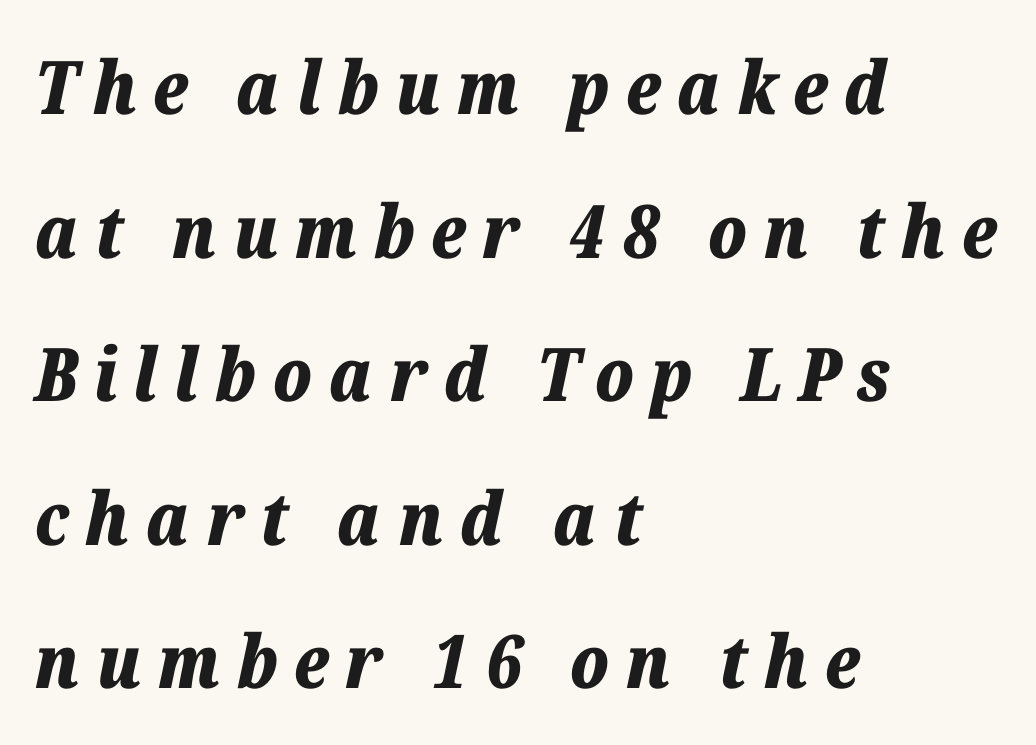
Layout note: lines flush left. Only glyphs here, with clear space below each row. Is the type slanted? Yes — the strokes lean at a clear angle. The line-height multiplier appears high, well above default. Is this a fixed-width face? No — the glyphs have proportional, varying widths.
